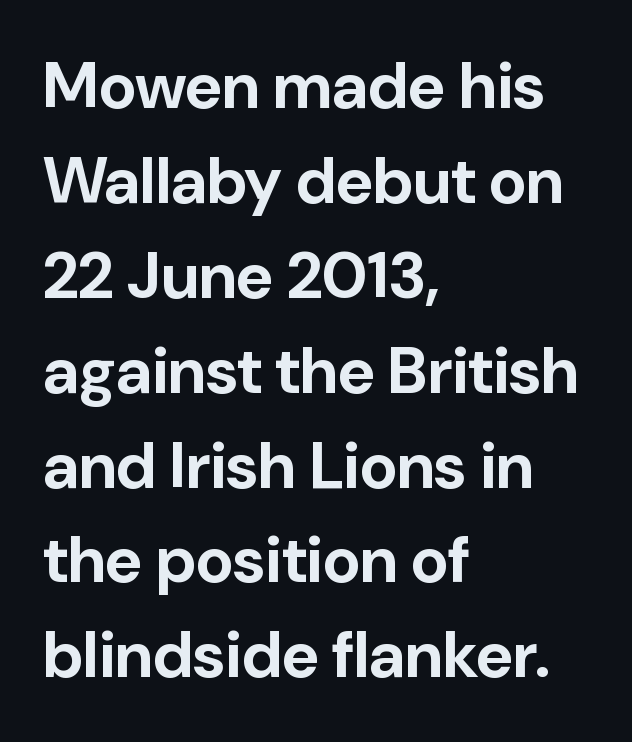
The font's upright variant was chosen for this text. Clear beneath every line of the passage. Heft: maximum for text — a bold. The face used here is rendered with its standard letterfit. Spacing verdict: proportional, widths tailored to each character.
